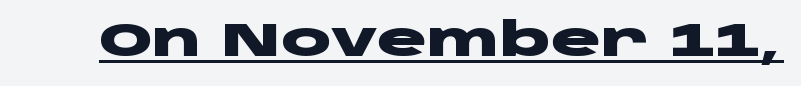
A typographer would call this underscored text. Each word holds together tightly as a unit, with standard inter-letter gaps. The font is running at its bold setting. Check where the strokes stop: nothing finishes them off — pure sans. A typesetter would mark this as roman, not italic. The passage shown is typed in a proportional face where columns would drift.
